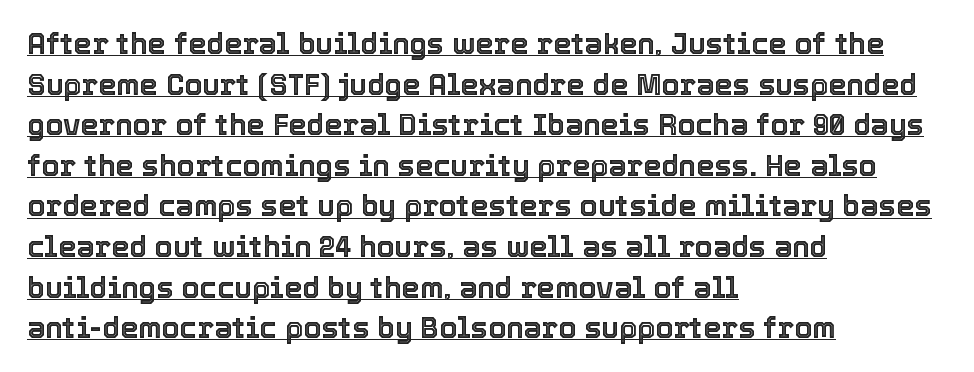
{"italic": "no", "width": "normal", "x_height": "medium", "monospaced": "no", "underline": "yes", "align": "left", "line_spacing": "normal", "line_spacing_ratio": 1.4, "letter_spacing": "normal", "letter_spacing_em": 0.0, "glyph_px": 29}
